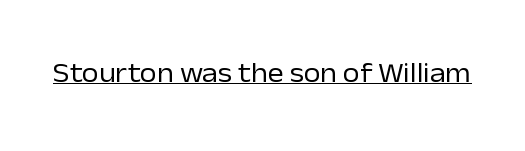
{"italic": "no", "bold": "no", "underline": "yes", "letter_spacing": "normal", "letter_spacing_em": 0.0, "glyph_px": 27}
